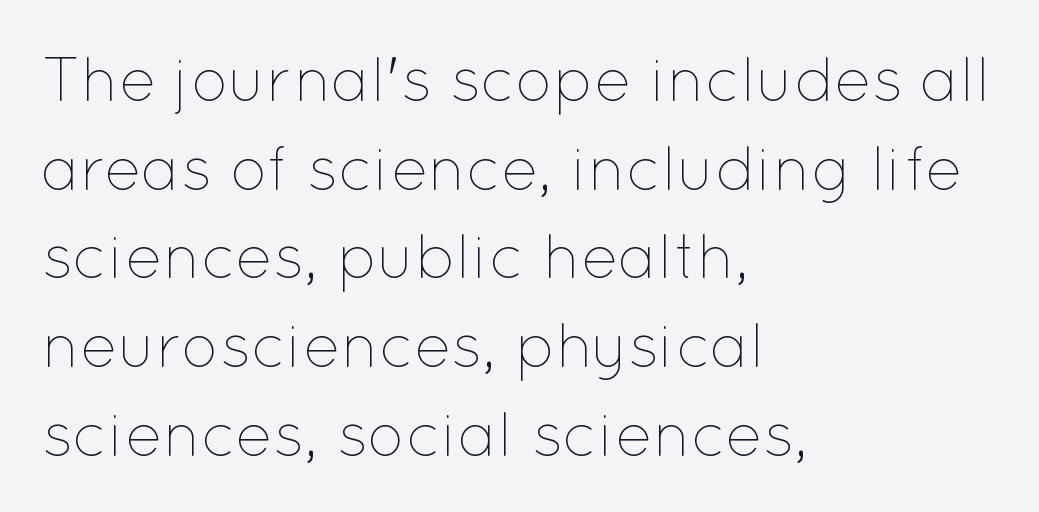
{"italic": "no", "bold": "no", "weight": "thin", "width": "normal", "stroke_contrast": "low", "x_height": "medium", "monospaced": "no", "underline": "no", "align": "left", "line_spacing": "normal", "line_spacing_ratio": 1.43, "letter_spacing": "normal", "letter_spacing_em": 0.0, "glyph_px": 62}
